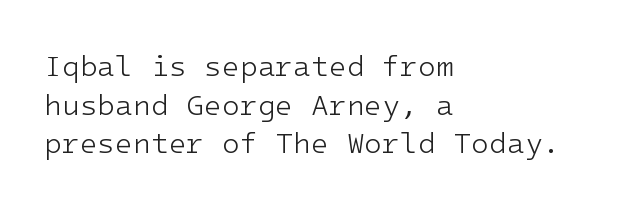
Serifs: no, the terminals of the letterforms are clean. Standard letterfit; no display-style spreading of the glyphs. The passage shown is not underscored anywhere. Posture: upright roman.
